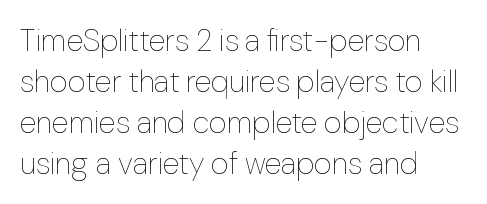
The rendering keeps characters at their native spacing. On a weight scale, this lands at 450 or below. Quick note: interline space is typical. This rendering features lettering with no underline.
